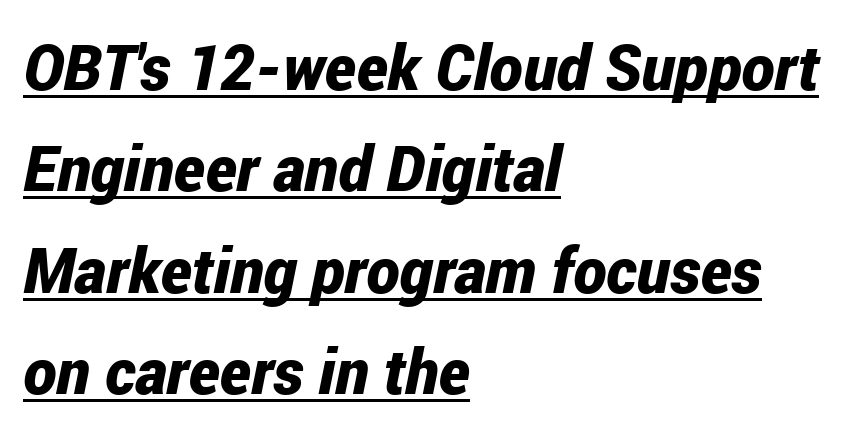
Q: Is the text bold? A: Yes.
Q: Is the text italic (slanted)? A: Yes, it leans right by about 12 degrees.
Q: Is the text underlined? A: Yes.
Q: How is the paragraph aligned? A: Left-aligned.
Q: Is the spacing between letters normal or unusually wide? A: Normal.
Q: Is the spacing between lines tight, normal or loose? A: Normal.
Q: Width (condensed, normal, or wide)? A: Condensed.
Q: Stroke contrast? A: Low.
Q: x-height? A: Medium.
Q: Monospaced? A: No.
